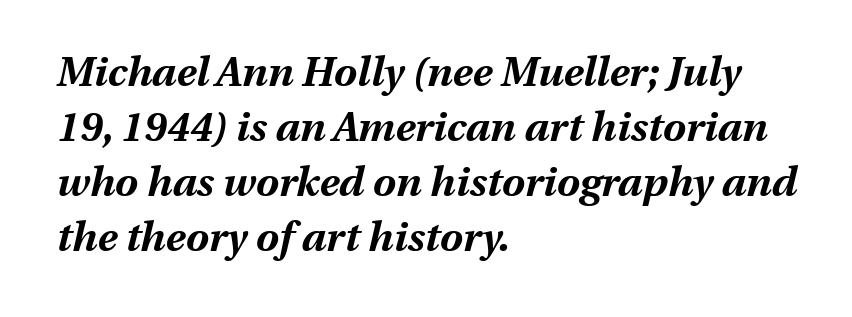
Does the weight exceed regular? Yes, all the way to bold. Words float on clear page, feet unadorned. Posture: slanted. Reading down the column, the eye jumps a familiar distance to each next line. The rendering uses natural spacing where letterforms have individual widths. Does the copy run flush right? No — it runs flush left.
